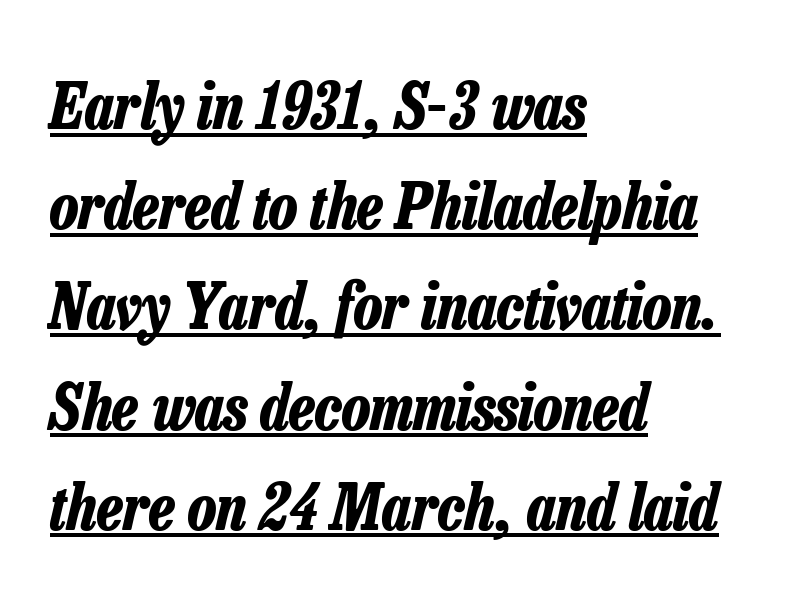
In designer terms, the underline attribute is active on this setting. The paragraph has a hard left edge and a soft right edge. A typesetter would mark this as italic. Looks like regular typesetting: each glyph gets only the width it needs. As a designer I'd log this as weight 700, bold. This rendering leaves character spacing at its baseline value.
